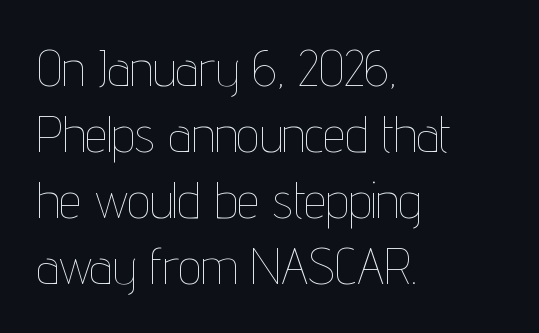
Stem width sits at or under what a default text font uses. Each letter keeps its own natural width here, so spacing adapts to shape. The gaps between neighbouring characters are ordinary and unremarkable. This is the regular roman posture of the typeface. The lines are quadded left. Notice how descenders clear the ascenders below comfortably — that's standard leading.
